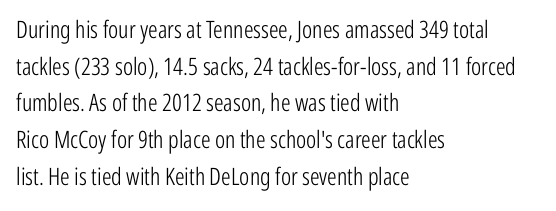
Q: Is the text bold? A: No.
Q: Is the text italic (slanted)? A: No, it is upright.
Q: Is the text underlined? A: No.
Q: How is the paragraph aligned? A: Left-aligned.
Q: Is the spacing between letters normal or unusually wide? A: Normal.
Q: Is the spacing between lines tight, normal or loose? A: Normal.
